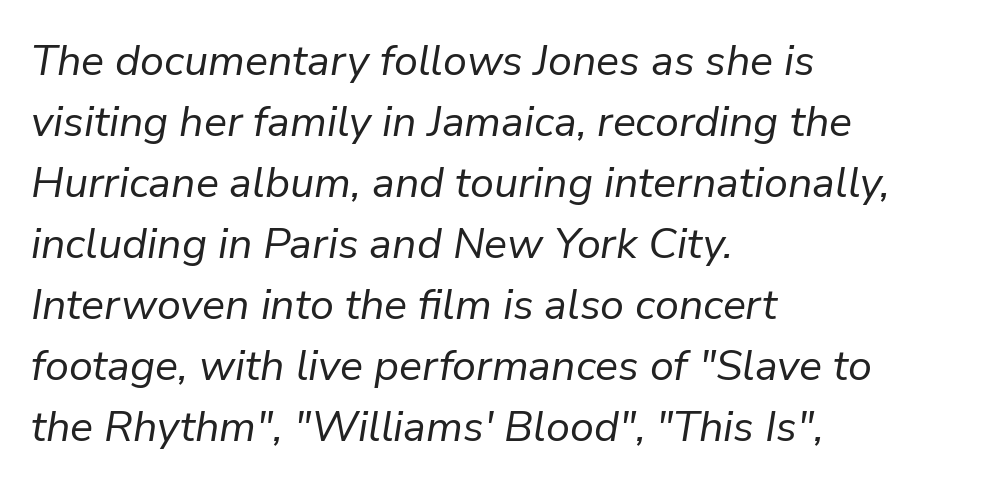
Plain, unruled lines of type. The passage shown has conventional tracking throughout. Stroke thickness stays within the range of a standard reading face or lighter. The passage shown is typed in a proportional face where columns would drift. Emphasis-style slanted type is in use.
